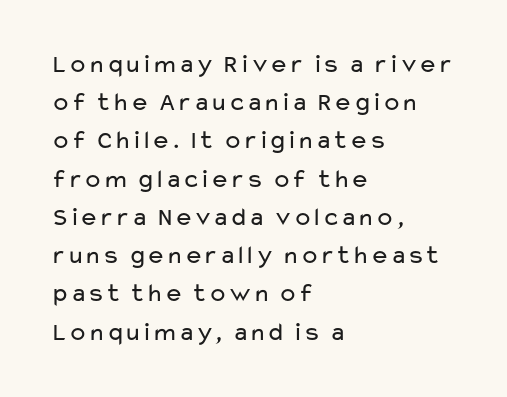
The image shows 26 px text type, upright; set left-aligned, normal line spacing (1.47x), normal letter spacing, not underlined.
